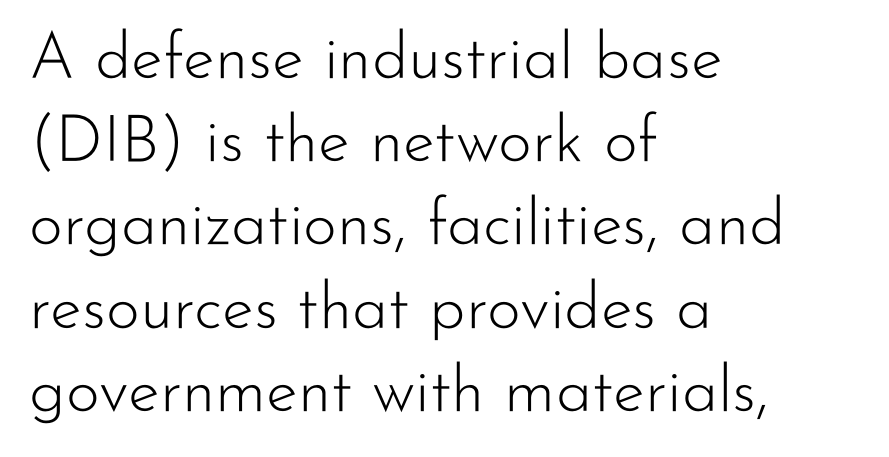
The specimen reads as upright at a glance. In CSS terms this would be text-align: left. You could not count columns in this text — the font is proportionally spaced. The rows are spaced the way most documents space them.
